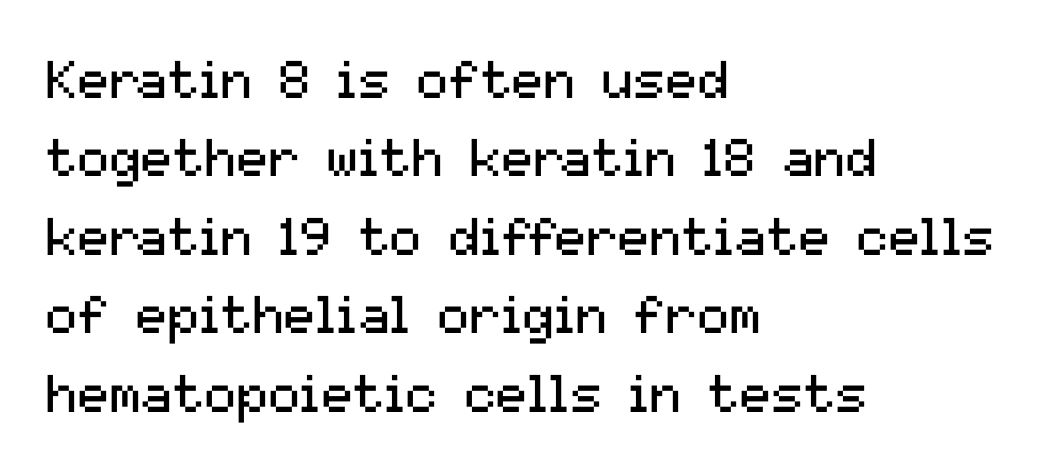
Is this a fixed-width face? No — the glyphs have proportional, varying widths. Which margin do the lines hug? The left one — the right edge is uneven. Letters have the restrained weight of plain body copy at most. The tracking reads as untouched default to a designer's eye. The specimen omits any rule beneath the text block's lines.
